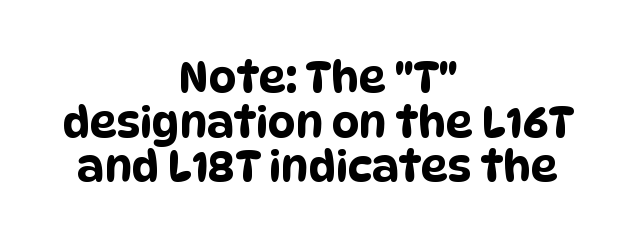
Line spacing here is tight. The passage shown is typed in a proportional face where columns would drift. The rendering keeps characters at their native spacing. Examine the stroke ends and you'll find no serifs. The baseline area is clear.
